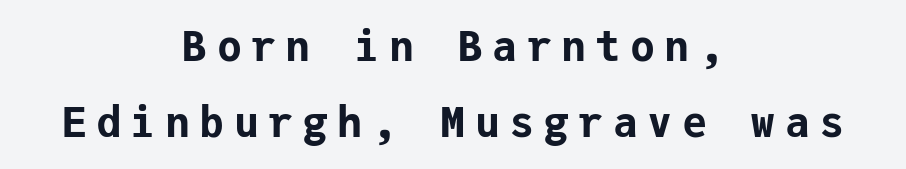
The image shows 42 px bold sans-serif type, upright, monospaced; set centered, line spacing 1.81x, unusually wide letter spacing (+0.22 em), not underlined; low stroke contrast and a medium x-height.
